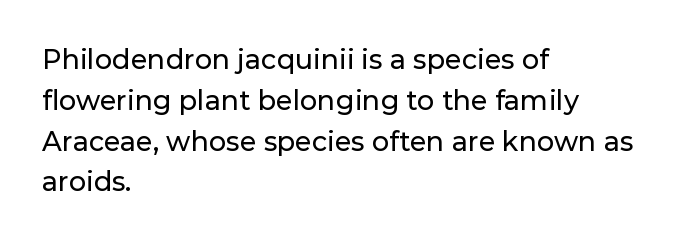
The typography opts for an upright posture over an oblique one. Descenders hang freely into open space. The rag falls on the right side of this text block. No extra tracking has been applied to these lines. Does the leading feel generous? No, just average.
